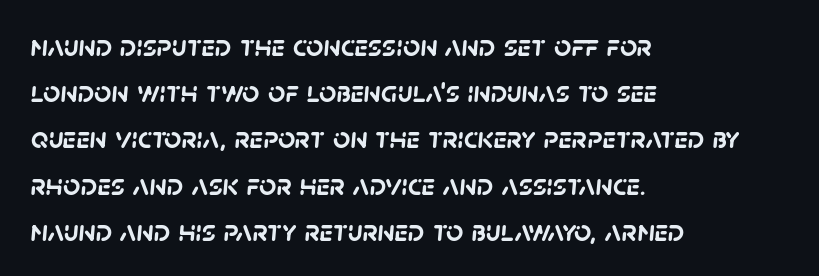
The image shows 30 px semibold sans-serif type; set left-aligned, normal line spacing (1.54x), normal letter spacing, not underlined; low stroke contrast and a large x-height.
